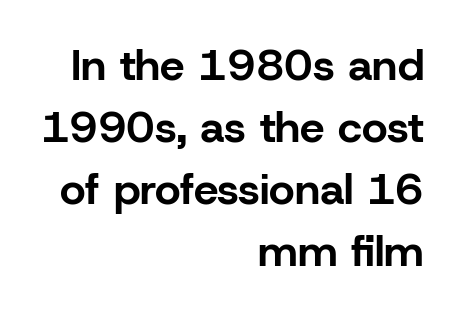
{"serif": "no", "italic": "no", "bold": "yes", "weight": "bold", "width": "normal", "stroke_contrast": "low", "x_height": "medium", "monospaced": "no", "underline": "no", "align": "right", "line_spacing": "normal", "line_spacing_ratio": 1.41, "letter_spacing": "normal", "letter_spacing_em": 0.0, "glyph_px": 44}
